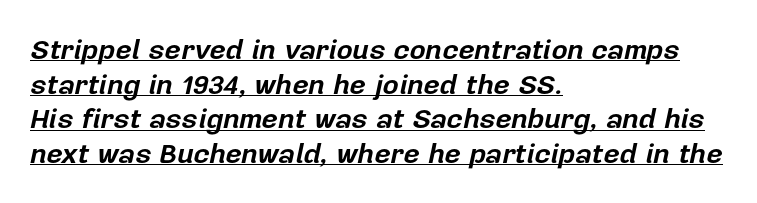
Character widths vary here, with narrow letters taking less room than wide ones. These lines keep a tight, regular rhythm from letter to letter. Each glyph is drawn with heavy, bold strokes. The font's italic variant was chosen for this text. The rendering anchors every line to the left-hand side.
